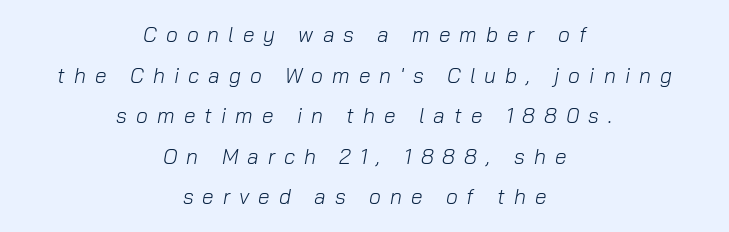
Q: Is the text bold? A: No.
Q: Is the text italic (slanted)? A: Yes, it leans right by about 10 degrees.
Q: Is the text underlined? A: No.
Q: How is the paragraph aligned? A: Centered.
Q: Is the spacing between letters normal or unusually wide? A: Unusually wide.
Q: Is the spacing between lines tight, normal or loose? A: Loose.
